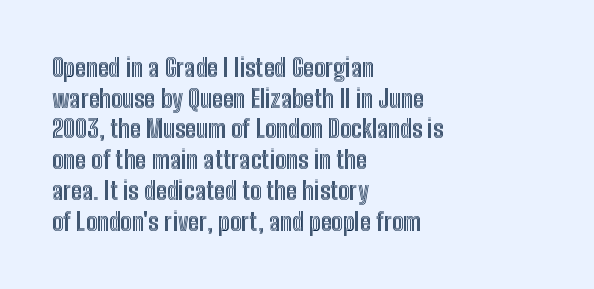
Which margin do the lines hug? The left one — the right edge is uneven. Bare-footed words on every line. Here the glyphs are tracked normally, forming tight word shapes. Does the lettering tilt? It doesn't — this is upright.
